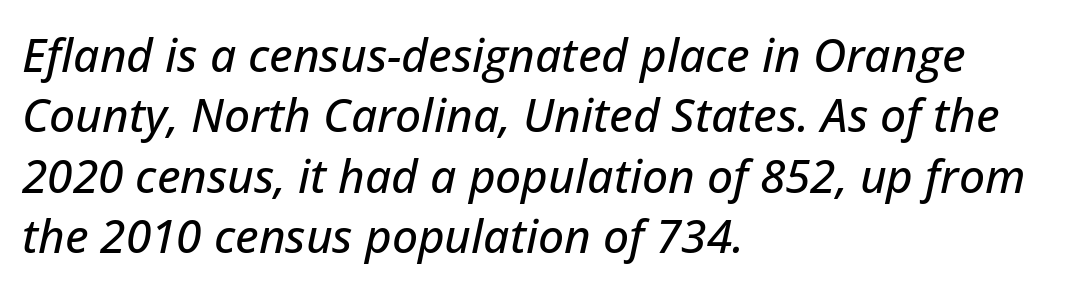
{"italic": "yes", "lean": "right", "slant_degrees": 12, "width": "normal", "stroke_contrast": "low", "x_height": "medium", "monospaced": "no", "underline": "no", "align": "left", "line_spacing": "normal", "line_spacing_ratio": 1.31, "letter_spacing": "normal", "letter_spacing_em": 0.0, "glyph_px": 46}
